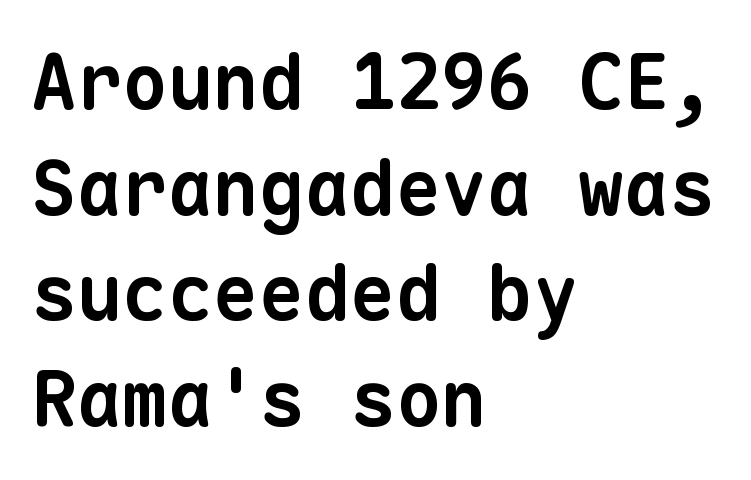
Standard letterfit; no display-style spreading of the glyphs. The characters display no serif detailing; their extremities are plain. Does the weight exceed regular? Yes, all the way to bold. The passage shown is typed in a monospace face where columns stay perfectly aligned. The paragraph shown leans on its left margin.
